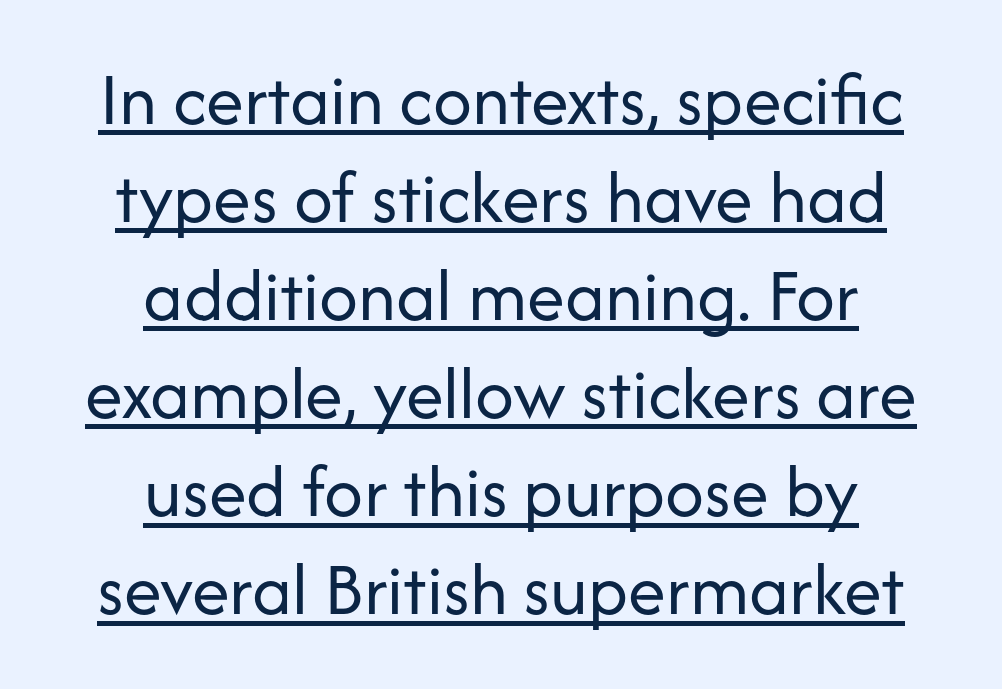
Q: Is the text bold? A: No.
Q: Is the text italic (slanted)? A: No, it is upright.
Q: Is the typeface a serif or a sans-serif typeface? A: Sans-serif.
Q: Is the text underlined? A: Yes.
Q: How is the paragraph aligned? A: Centered.
Q: Is the spacing between letters normal or unusually wide? A: Normal.
Q: Is the spacing between lines tight, normal or loose? A: Normal.
Q: Width (condensed, normal, or wide)? A: Normal.
Q: Stroke contrast? A: Low.
Q: x-height? A: Medium.
Q: Monospaced? A: No.
